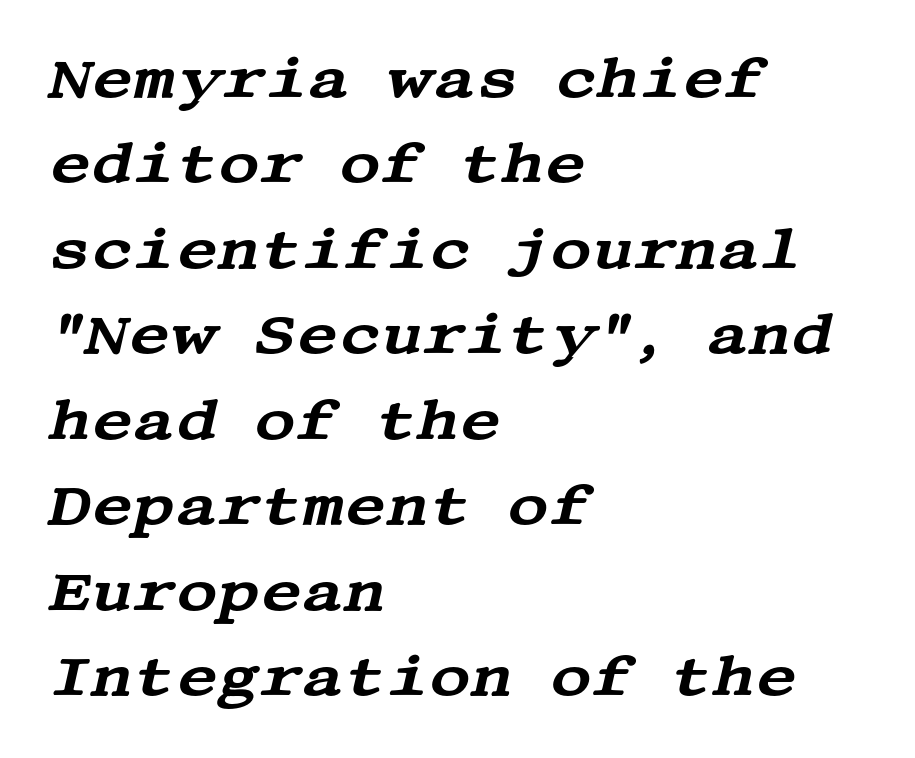
Each new line begins a customary step beneath the previous one. The face used here is seriffed, in the tradition of book romans. The tracking reads as untouched default to a designer's eye. The glyphs look as if they've been sheared to an angle. Leftover space on each line is placed entirely after the last word. Check the space under the baseline: it is left empty.
